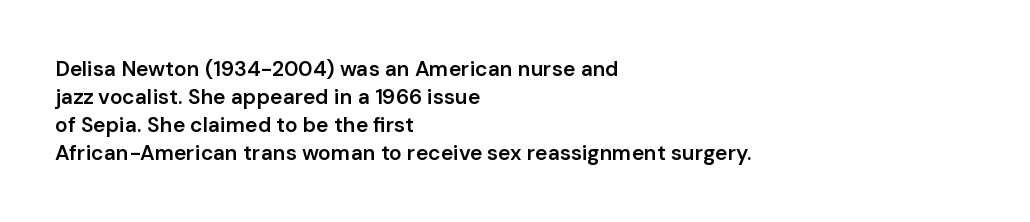
Q: Is the text bold? A: Semi-bold.
Q: Is the text italic (slanted)? A: No, it is upright.
Q: Is the text underlined? A: No.
Q: How is the paragraph aligned? A: Left-aligned.
Q: Is the spacing between letters normal or unusually wide? A: Normal.
Q: Is the spacing between lines tight, normal or loose? A: Normal.
